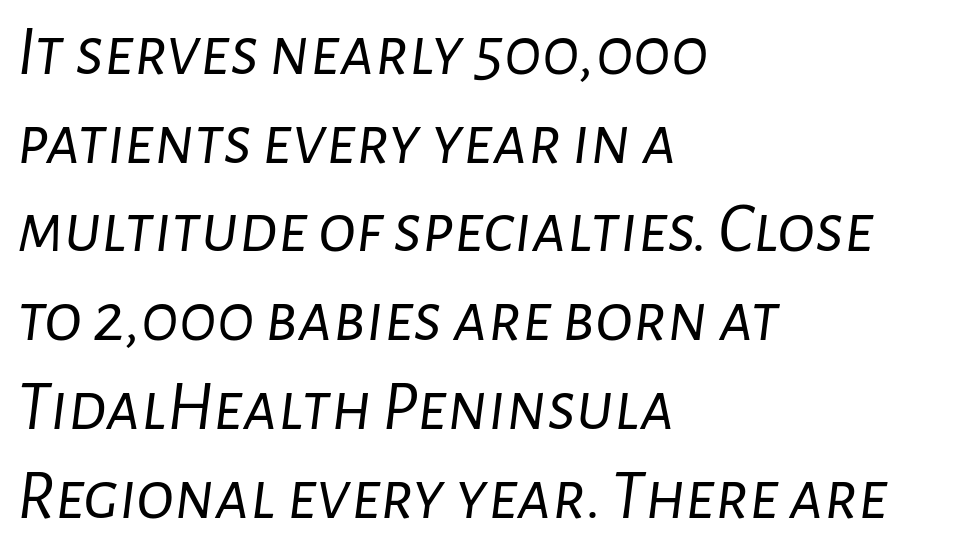
The image shows 71 px light type, italic (leaning right); set left-aligned, normal line spacing (1.25x), normal letter spacing, not underlined; low stroke contrast and a medium x-height.
